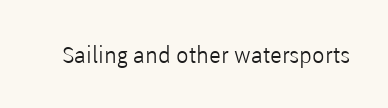
The image shows 23 px text type, upright; set normal letter spacing, not underlined.
